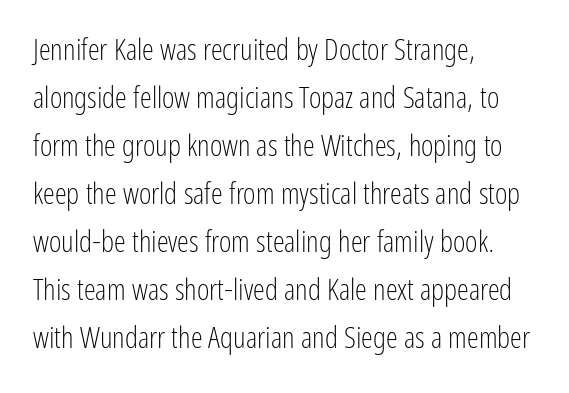
Q: Is the text bold? A: No.
Q: Is the text italic (slanted)? A: No, it is upright.
Q: Is the typeface a serif or a sans-serif typeface? A: Sans-serif.
Q: Is the text underlined? A: No.
Q: How is the paragraph aligned? A: Left-aligned.
Q: Is the spacing between letters normal or unusually wide? A: Normal.
Q: Is the spacing between lines tight, normal or loose? A: Normal.
Q: Width (condensed, normal, or wide)? A: Condensed.
Q: Stroke contrast? A: Low.
Q: x-height? A: Medium.
Q: Monospaced? A: No.
